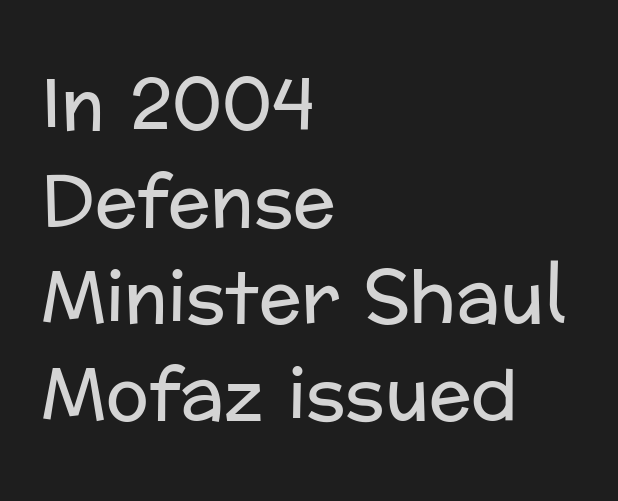
The image shows 71 px regular-weight sans-serif type, upright; set left-aligned, normal line spacing (1.36x), normal letter spacing, not underlined; low stroke contrast and a medium x-height.
